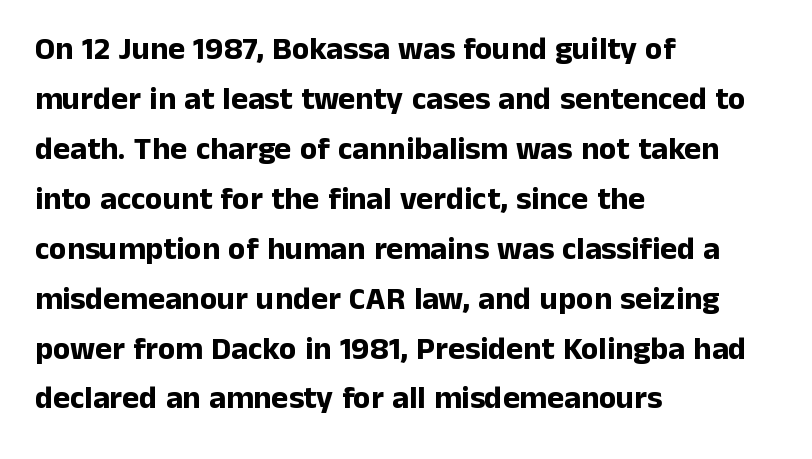
Q: Is the text bold? A: Yes.
Q: Is the text italic (slanted)? A: No, it is upright.
Q: Is the typeface a serif or a sans-serif typeface? A: Sans-serif.
Q: Is the text underlined? A: No.
Q: How is the paragraph aligned? A: Left-aligned.
Q: Is the spacing between letters normal or unusually wide? A: Normal.
Q: Is the spacing between lines tight, normal or loose? A: Normal.
Q: Width (condensed, normal, or wide)? A: Normal.
Q: Stroke contrast? A: Low.
Q: x-height? A: Medium.
Q: Monospaced? A: No.
